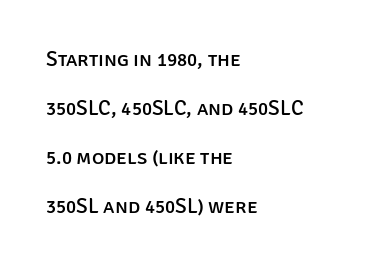
No word sits above an underline. Every row of glyphs begins at an identical x-position on the left. Nothing unusual about the tracking: characters are spaced as the font intends. Does the leading feel generous? Absolutely, it's lavish.
